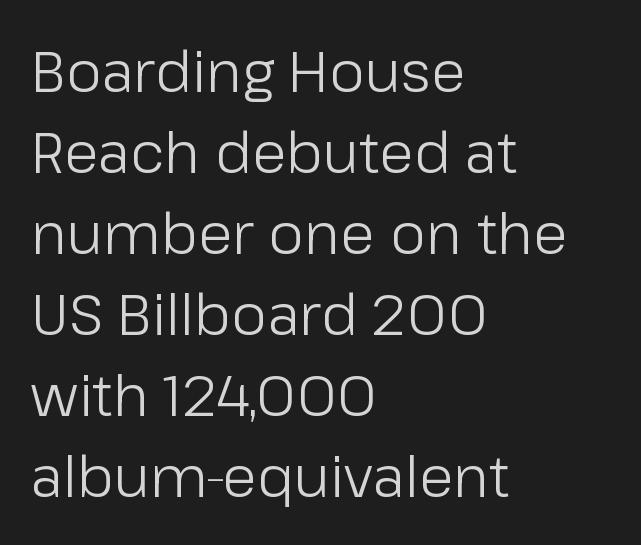
Q: Is the text bold? A: No.
Q: Is the text italic (slanted)? A: No, it is upright.
Q: Is the typeface a serif or a sans-serif typeface? A: Sans-serif.
Q: Is the text underlined? A: No.
Q: How is the paragraph aligned? A: Left-aligned.
Q: Is the spacing between letters normal or unusually wide? A: Normal.
Q: Is the spacing between lines tight, normal or loose? A: Normal.
Q: Width (condensed, normal, or wide)? A: Normal.
Q: Stroke contrast? A: Low.
Q: x-height? A: Medium.
Q: Monospaced? A: No.
